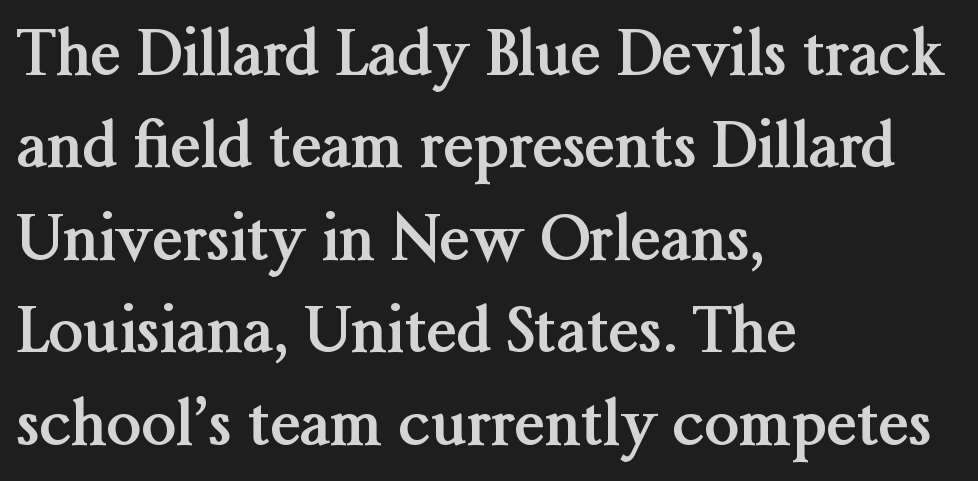
Q: Is the text bold? A: Yes.
Q: Is the text italic (slanted)? A: No, it is upright.
Q: Is the typeface a serif or a sans-serif typeface? A: Serif.
Q: Is the text underlined? A: No.
Q: How is the paragraph aligned? A: Left-aligned.
Q: Is the spacing between letters normal or unusually wide? A: Normal.
Q: Is the spacing between lines tight, normal or loose? A: Normal.
Q: Width (condensed, normal, or wide)? A: Normal.
Q: Stroke contrast? A: Medium.
Q: x-height? A: Medium.
Q: Monospaced? A: No.
